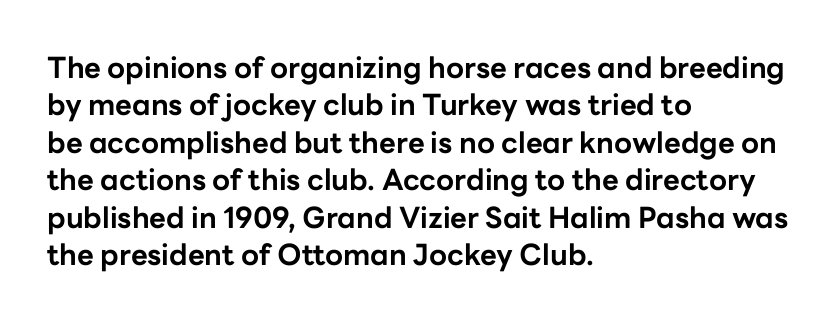
Q: Is the text bold? A: Yes.
Q: Is the text italic (slanted)? A: No, it is upright.
Q: Is the typeface a serif or a sans-serif typeface? A: Sans-serif.
Q: Is the text underlined? A: No.
Q: How is the paragraph aligned? A: Left-aligned.
Q: Is the spacing between letters normal or unusually wide? A: Normal.
Q: Is the spacing between lines tight, normal or loose? A: Normal.
Q: Width (condensed, normal, or wide)? A: Normal.
Q: Stroke contrast? A: Low.
Q: x-height? A: Medium.
Q: Monospaced? A: No.
